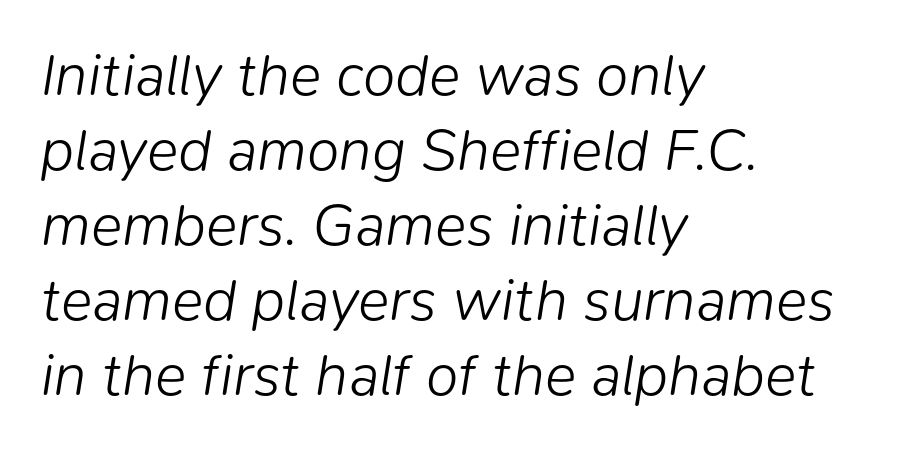
Q: Is the text bold? A: No.
Q: Is the text italic (slanted)? A: Yes, it leans right by about 9 degrees.
Q: Is the text underlined? A: No.
Q: How is the paragraph aligned? A: Left-aligned.
Q: Is the spacing between letters normal or unusually wide? A: Normal.
Q: Is the spacing between lines tight, normal or loose? A: Normal.
Q: Width (condensed, normal, or wide)? A: Normal.
Q: Stroke contrast? A: Low.
Q: x-height? A: Medium.
Q: Monospaced? A: No.
